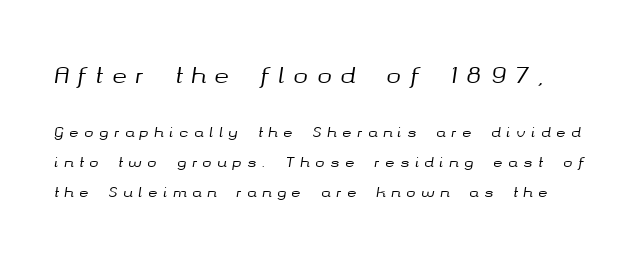
Q: Is the text italic (slanted)? A: Yes, it leans right by about 8 degrees.
Q: Is the text underlined? A: No.
Q: Is the spacing between letters normal or unusually wide? A: Unusually wide.
Q: Is the spacing between lines tight, normal or loose? A: Loose.
Q: Which block of text is set in a larger size, the first (top) or the second (bottom)? A: The first (top) one.
